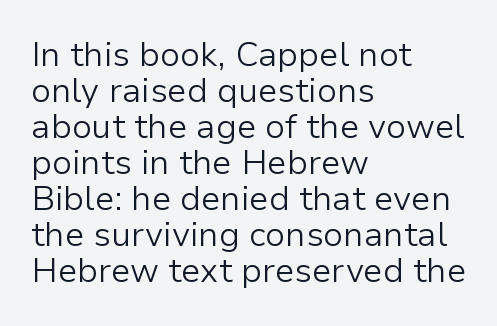
{"serif": "no", "italic": "no", "bold": "no", "weight": "light", "width": "normal", "stroke_contrast": "low", "x_height": "medium", "monospaced": "no", "underline": "no", "align": "left", "line_spacing": "tight", "line_spacing_ratio": 1.06, "letter_spacing": "normal", "letter_spacing_em": 0.0, "glyph_px": 34}
